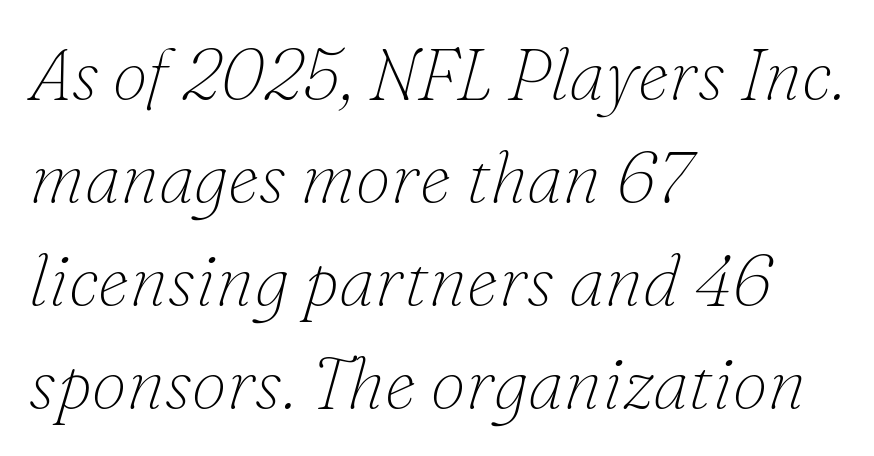
{"serif": "yes", "italic": "yes", "lean": "right", "slant_degrees": 16, "bold": "no", "weight": "thin", "width": "normal", "stroke_contrast": "low", "x_height": "small", "monospaced": "no", "underline": "no", "align": "left", "line_spacing": "normal", "line_spacing_ratio": 1.45, "letter_spacing": "normal", "letter_spacing_em": 0.0, "glyph_px": 71}
